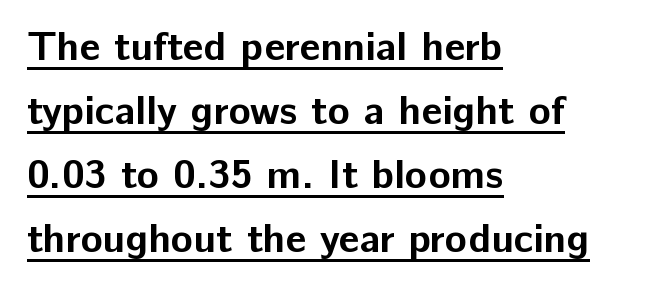
{"serif": "no", "italic": "no", "bold": "yes", "weight": "bold", "width": "normal", "stroke_contrast": "low", "x_height": "medium", "monospaced": "no", "underline": "yes", "align": "left", "line_spacing": "normal", "line_spacing_ratio": 1.56, "letter_spacing": "normal", "letter_spacing_em": 0.0, "glyph_px": 41}
